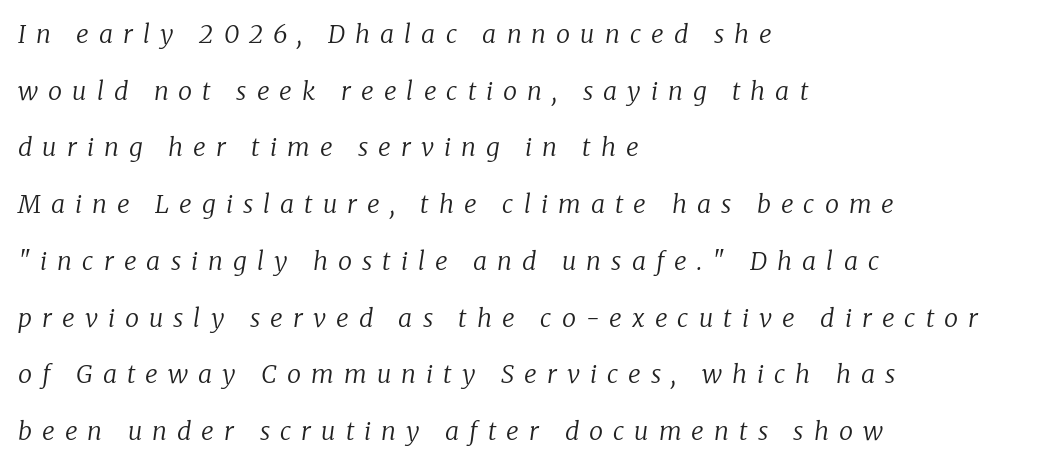
Q: Is the text bold? A: No.
Q: Is the text italic (slanted)? A: Yes, it leans right by about 8 degrees.
Q: Is the text underlined? A: No.
Q: How is the paragraph aligned? A: Left-aligned.
Q: Is the spacing between letters normal or unusually wide? A: Unusually wide.
Q: Is the spacing between lines tight, normal or loose? A: Loose.
